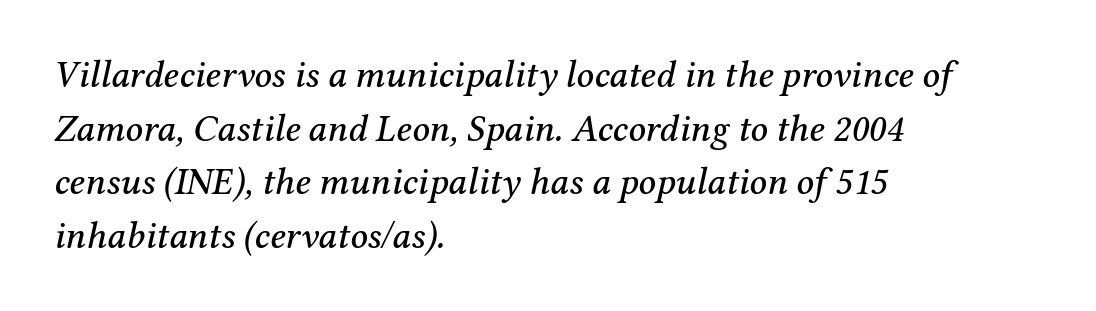
Typographically, this falls in the serif category. The letterforms sit shoulder to shoulder at normal distance. Notice how the stems are inclined rather than vertical — that's the hallmark of italics. Caption: multi-line text, flush left, ragged right. Note the varied advance widths — an 'i' is clearly narrower than an 'm'.
